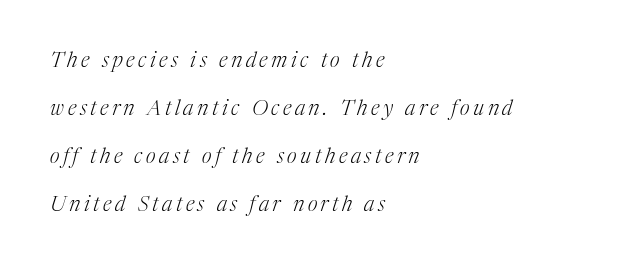
{"italic": "yes", "lean": "right", "slant_degrees": 17, "bold": "no", "underline": "no", "align": "left", "line_spacing": "loose", "line_spacing_ratio": 2.28, "glyph_px": 21}
